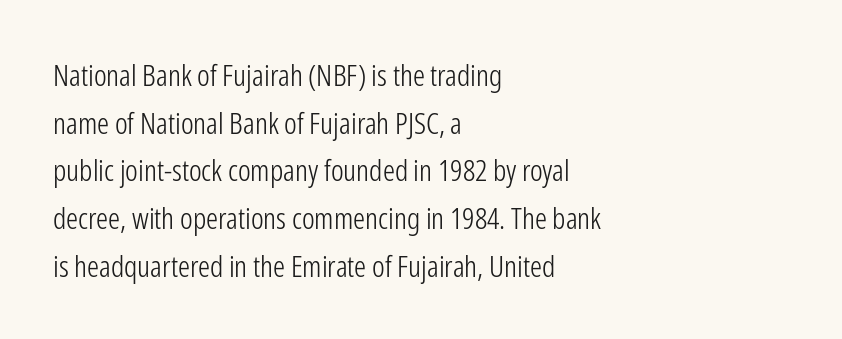
{"serif": "no", "italic": "no", "bold": "no", "weight": "light", "width": "condensed", "stroke_contrast": "low", "x_height": "medium", "monospaced": "no", "underline": "no", "align": "left", "line_spacing": "normal", "line_spacing_ratio": 1.59, "letter_spacing": "normal", "letter_spacing_em": 0.0, "glyph_px": 30}
